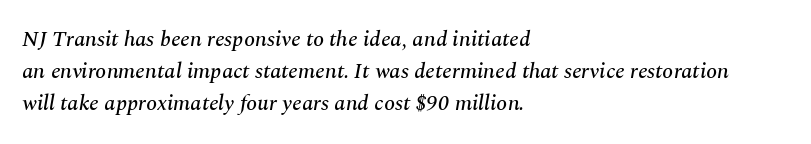
Emphasis-style slanted type is in use. The passage shown has conventional tracking throughout. A typesetter would call this leading conventional body-copy spacing. The baseline area is clear.
